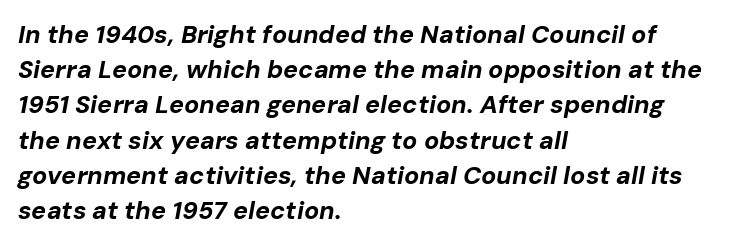
If you drew a ruler down the left edge, every line would touch it. The rows are spaced the way most documents space them. Heavy-handed strokes throughout: this text is bold. These lines keep a tight, regular rhythm from letter to letter. The rendering applies a slant to the glyphs. The foot of each line stays bare and open.
